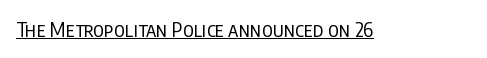
{"italic": "no", "bold": "no", "underline": "yes", "letter_spacing": "normal", "letter_spacing_em": 0.0, "glyph_px": 20}
